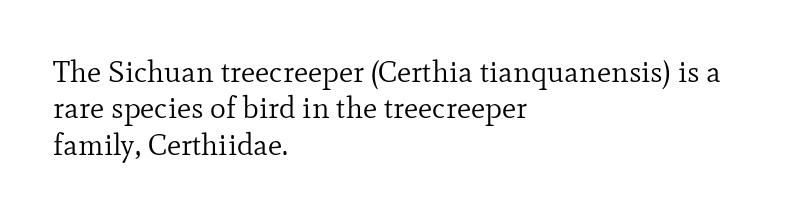
Q: Is the text bold? A: No.
Q: Is the text italic (slanted)? A: No, it is upright.
Q: Is the typeface a serif or a sans-serif typeface? A: Serif.
Q: Is the text underlined? A: No.
Q: How is the paragraph aligned? A: Left-aligned.
Q: Is the spacing between letters normal or unusually wide? A: Normal.
Q: Width (condensed, normal, or wide)? A: Normal.
Q: Stroke contrast? A: Low.
Q: x-height? A: Small.
Q: Monospaced? A: No.
